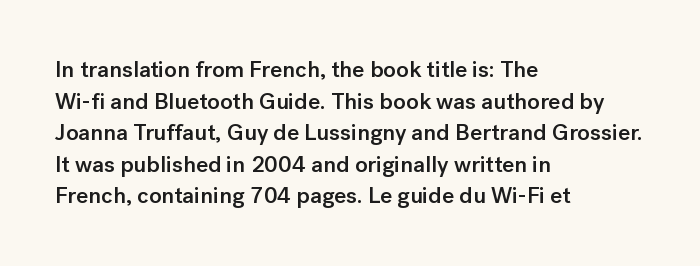
{"italic": "no", "bold": "semi", "underline": "no", "align": "left", "line_spacing": "normal", "line_spacing_ratio": 1.37, "letter_spacing": "normal", "letter_spacing_em": 0.0, "glyph_px": 23}
